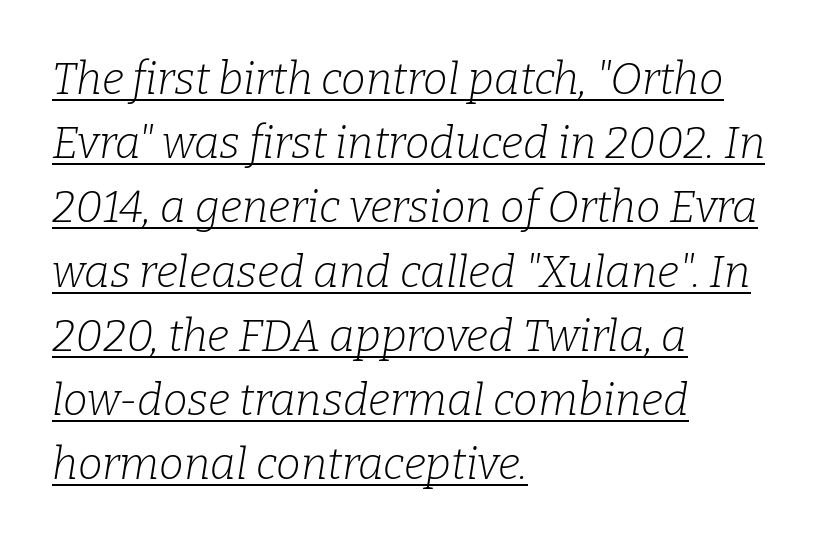
Q: Is the text bold? A: No.
Q: Is the text italic (slanted)? A: Yes, it leans right by about 9 degrees.
Q: Is the typeface a serif or a sans-serif typeface? A: Serif.
Q: Is the text underlined? A: Yes.
Q: How is the paragraph aligned? A: Left-aligned.
Q: Is the spacing between letters normal or unusually wide? A: Normal.
Q: Is the spacing between lines tight, normal or loose? A: Normal.
Q: Width (condensed, normal, or wide)? A: Normal.
Q: Stroke contrast? A: Low.
Q: x-height? A: Medium.
Q: Monospaced? A: No.
